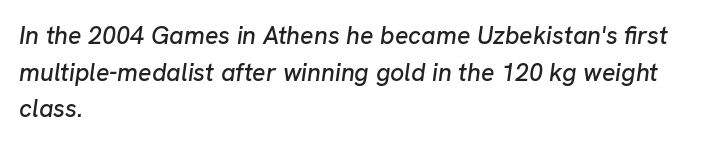
{"italic": "yes", "lean": "right", "slant_degrees": 8, "underline": "no", "align": "left", "line_spacing": "normal", "line_spacing_ratio": 1.47, "letter_spacing": "normal", "letter_spacing_em": 0.0, "glyph_px": 25}
